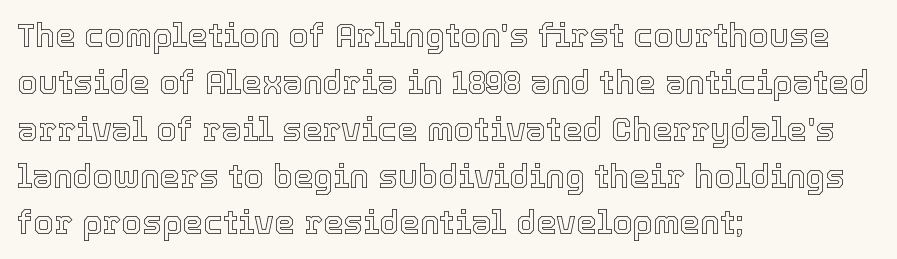
{"italic": "no", "width": "normal", "x_height": "medium", "monospaced": "no", "underline": "no", "align": "left", "line_spacing": "normal", "line_spacing_ratio": 1.42, "letter_spacing": "normal", "letter_spacing_em": 0.0, "glyph_px": 33}
